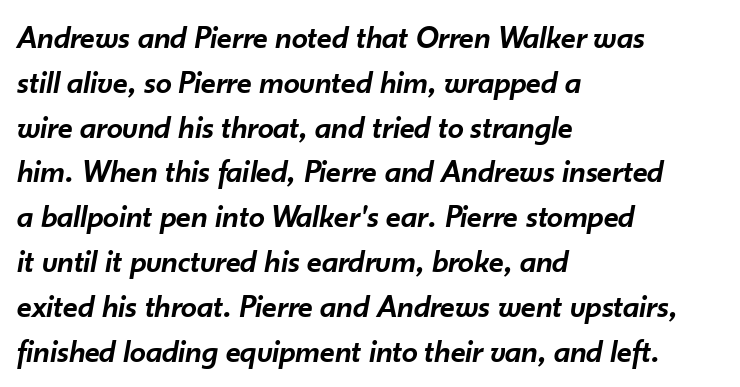
Q: Is the text bold? A: Semi-bold.
Q: Is the text italic (slanted)? A: Yes, it leans right by about 10 degrees.
Q: Is the text underlined? A: No.
Q: How is the paragraph aligned? A: Left-aligned.
Q: Is the spacing between letters normal or unusually wide? A: Normal.
Q: Is the spacing between lines tight, normal or loose? A: Normal.
Q: Width (condensed, normal, or wide)? A: Normal.
Q: Stroke contrast? A: Low.
Q: x-height? A: Small.
Q: Monospaced? A: No.
